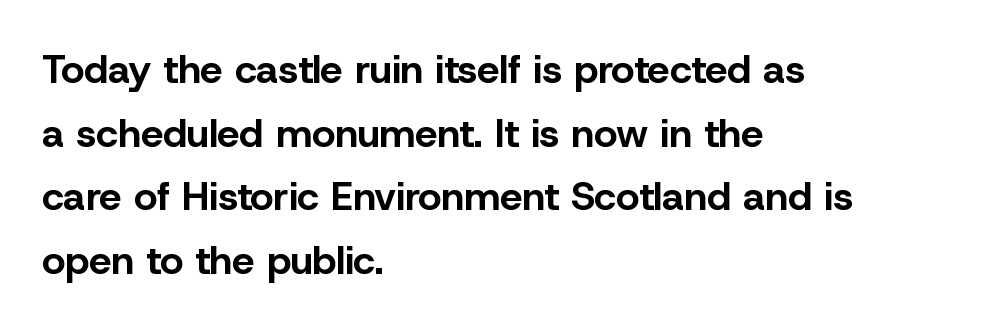
Decoration check: the copy has no underline. The sample has been set heavy, in full bold. Letter spacing: default. Upright lettering throughout.
